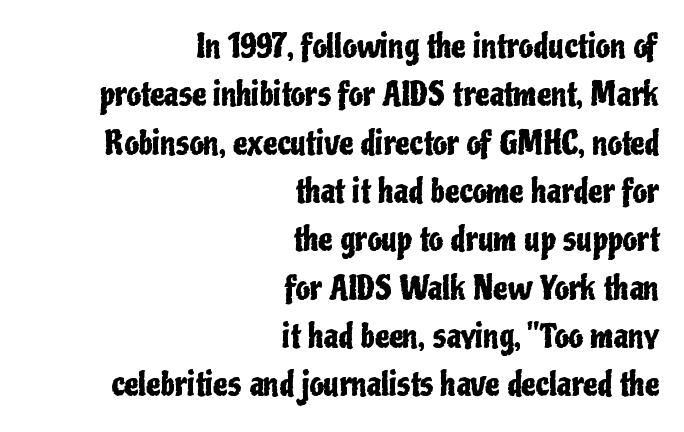
Spacing verdict: proportional, widths tailored to each character. The space between consecutive lines is moderate. Underline: absent. The gaps between neighbouring characters are ordinary and unremarkable. Look at the bottom of the vertical strokes: they stop flat, with no serifs. Right-aligned paragraph, ragged on the left.
